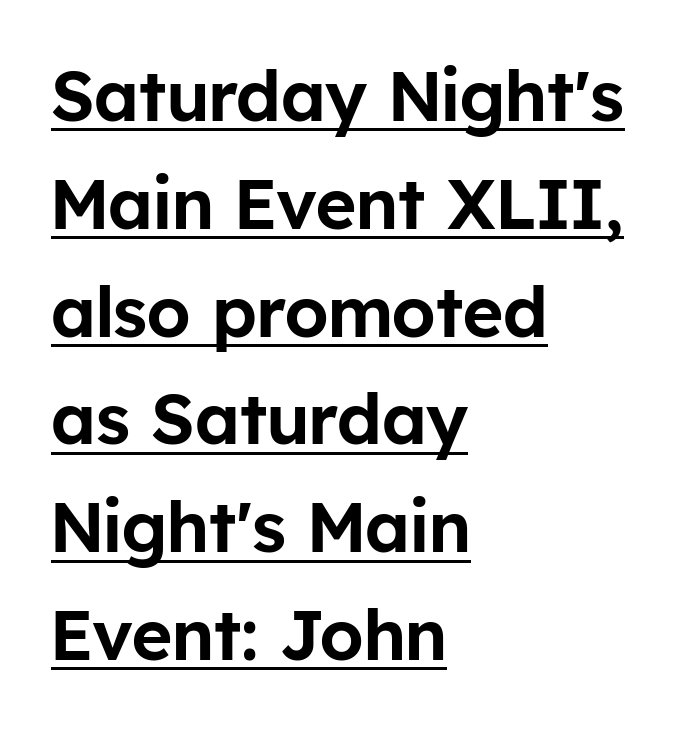
The image shows 70 px sans-serif type, upright; set left-aligned, normal line spacing (1.54x), normal letter spacing, underlined; low stroke contrast and a medium x-height.
